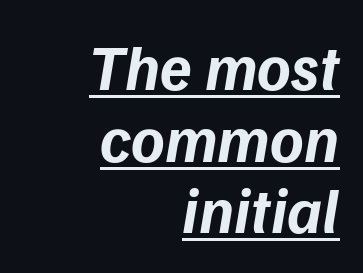
The image shows 64 px bold sans-serif type; set right-aligned, tight line spacing (1.12x), normal letter spacing, underlined; low stroke contrast and a medium x-height.
